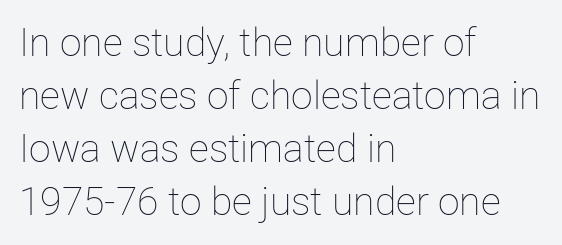
Q: Is the text bold? A: No.
Q: Is the text italic (slanted)? A: No, it is upright.
Q: Is the text underlined? A: No.
Q: How is the paragraph aligned? A: Left-aligned.
Q: Is the spacing between letters normal or unusually wide? A: Normal.
Q: Is the spacing between lines tight, normal or loose? A: Normal.
Q: Width (condensed, normal, or wide)? A: Normal.
Q: Stroke contrast? A: Low.
Q: x-height? A: Medium.
Q: Monospaced? A: No.
